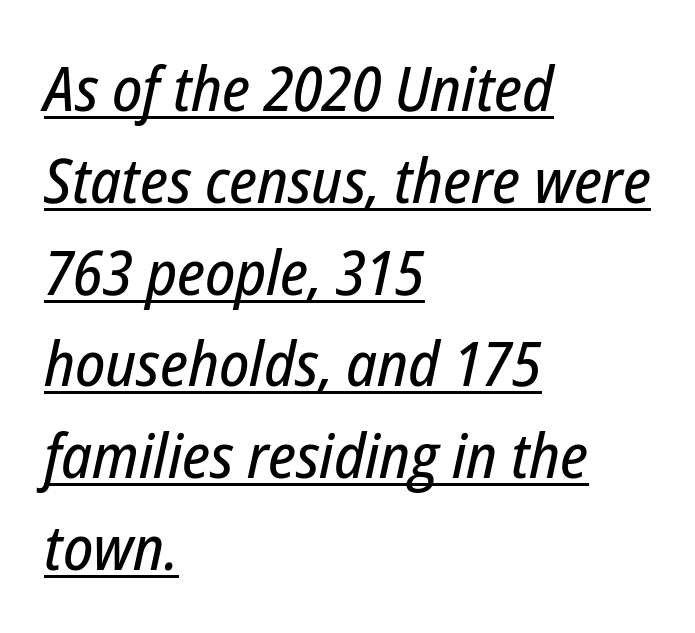
Q: Is the text italic (slanted)? A: Yes, it leans right by about 12 degrees.
Q: Is the text underlined? A: Yes.
Q: How is the paragraph aligned? A: Left-aligned.
Q: Is the spacing between letters normal or unusually wide? A: Normal.
Q: Is the spacing between lines tight, normal or loose? A: Normal.
Q: Width (condensed, normal, or wide)? A: Condensed.
Q: Stroke contrast? A: Low.
Q: x-height? A: Medium.
Q: Monospaced? A: No.
